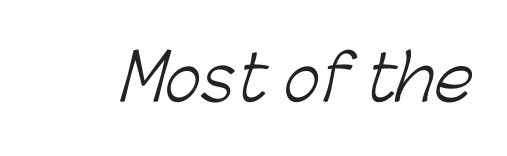
Q: Is the text bold? A: No.
Q: Is the typeface a serif or a sans-serif typeface? A: Sans-serif.
Q: Is the text underlined? A: No.
Q: Is the spacing between letters normal or unusually wide? A: Normal.
Q: Width (condensed, normal, or wide)? A: Normal.
Q: Stroke contrast? A: Low.
Q: x-height? A: Medium.
Q: Monospaced? A: No.
